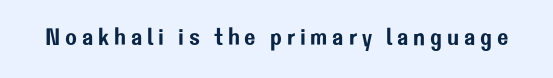
Q: Is the text italic (slanted)? A: No, it is upright.
Q: Is the text underlined? A: No.
Q: Is the spacing between letters normal or unusually wide? A: Unusually wide.
